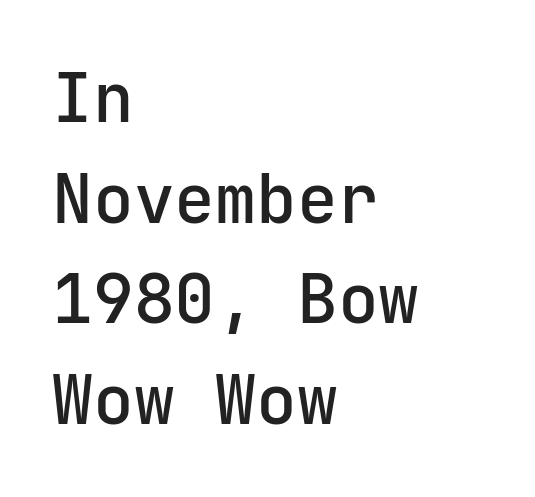
No italicization has been applied; the sample stays upright. Vertical spacing — default. Descenders are the only things crossing below the line. Do the characters align in a grid? Yes, the font is monospaced. Spacing between characters is what you'd get straight out of the box. You can tell from the bare stems that sans-serif type was used.
